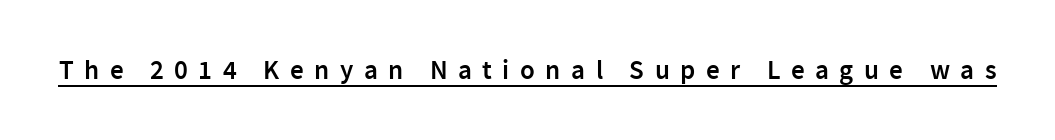
Q: Is the text bold? A: Semi-bold.
Q: Is the text italic (slanted)? A: No, it is upright.
Q: Is the text underlined? A: Yes.
Q: Is the spacing between letters normal or unusually wide? A: Unusually wide.
